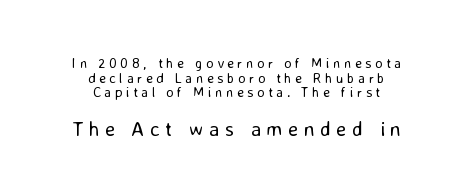
If you measured baseline to baseline, you'd find a short distance. Which chunk is bigger? The second one — the bottom block dwarfs the top. The lines are quadded center. Counters stay open thanks to moderate or lighter strokes. The lettering stays uniformly vertical, giving the passage a roman look.
